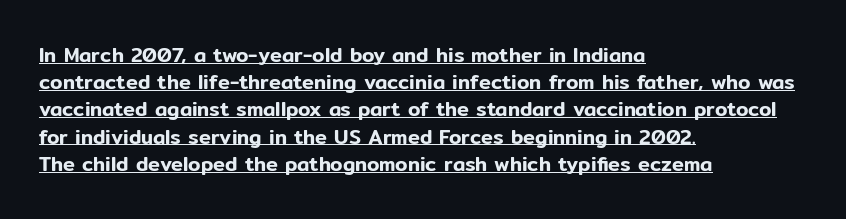
Unlike italic type, these characters show no tilt at all. Underlined type. Horizontal bands of white between lines are of average thickness. There is no visible air inserted between adjacent glyphs. Every row of glyphs begins at an identical x-position on the left.
